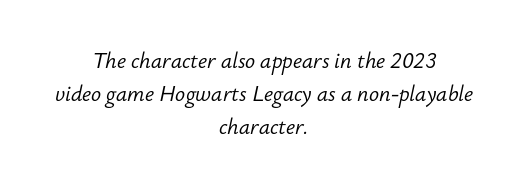
Characters are canted at an angle relative to the baseline's perpendicular. Neither beginnings nor endings align; midpoints do. Check under the words: just untouched page. Horizontal bands of white between lines are of average thickness. The letters look calm and open, with moderate or lighter stems.
